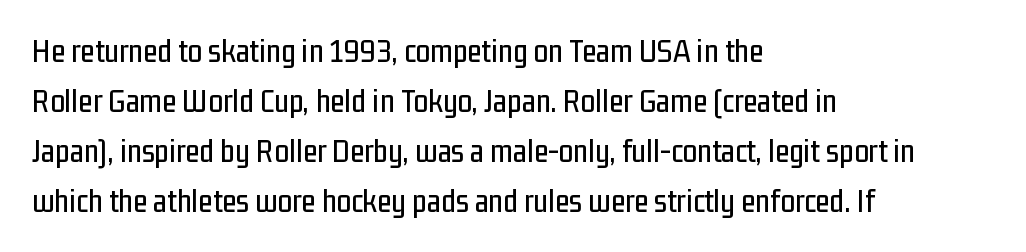
Q: Is the text italic (slanted)? A: No, it is upright.
Q: Is the typeface a serif or a sans-serif typeface? A: Sans-serif.
Q: Is the text underlined? A: No.
Q: How is the paragraph aligned? A: Left-aligned.
Q: Is the spacing between letters normal or unusually wide? A: Normal.
Q: Is the spacing between lines tight, normal or loose? A: Normal.
Q: Width (condensed, normal, or wide)? A: Condensed.
Q: Stroke contrast? A: Low.
Q: x-height? A: Medium.
Q: Monospaced? A: No.
